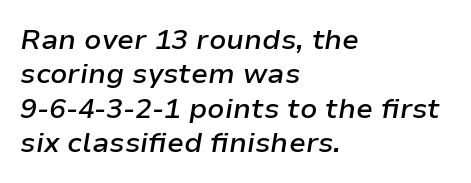
The image shows 28 px semibold type, italic (leaning right); set left-aligned, line spacing 1.23x, normal letter spacing, not underlined; low stroke contrast and a medium x-height.
